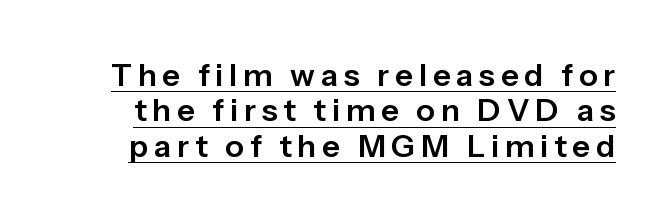
{"serif": "no", "italic": "no", "width": "normal", "stroke_contrast": "low", "x_height": "medium", "monospaced": "no", "underline": "yes", "line_spacing": "tight", "line_spacing_ratio": 1.14, "glyph_px": 31}
